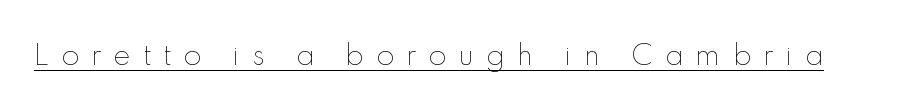
The face used here is rendered with a markedly widened letterfit. Weight class: somewhere from thin through regular. Quick note: not italic, upright. A rule runs beneath these lines of type.
